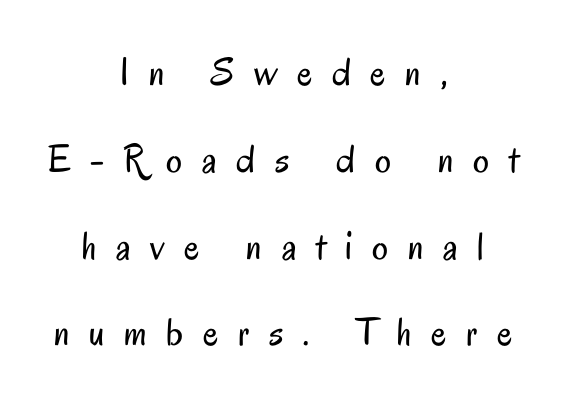
{"serif": "no", "italic": "no", "bold": "no", "weight": "regular", "width": "condensed", "stroke_contrast": "low", "x_height": "small", "monospaced": "no", "underline": "no", "align": "center", "line_spacing": "loose", "line_spacing_ratio": 2.17, "letter_spacing": "wide", "letter_spacing_em": 0.49, "glyph_px": 40}
